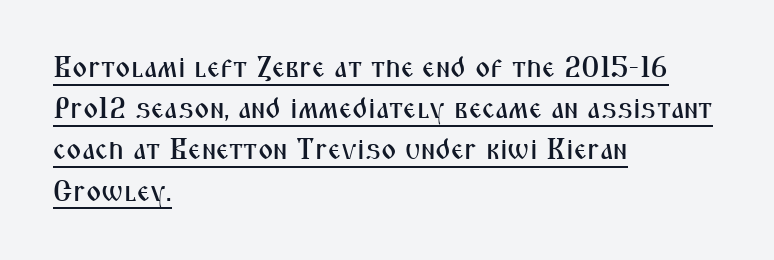
Q: Is the text italic (slanted)? A: No, it is upright.
Q: Is the typeface a serif or a sans-serif typeface? A: Sans-serif.
Q: Is the text underlined? A: Yes.
Q: How is the paragraph aligned? A: Left-aligned.
Q: Is the spacing between letters normal or unusually wide? A: Normal.
Q: Is the spacing between lines tight, normal or loose? A: Normal.
Q: Width (condensed, normal, or wide)? A: Condensed.
Q: Stroke contrast? A: Medium.
Q: x-height? A: Medium.
Q: Monospaced? A: No.
